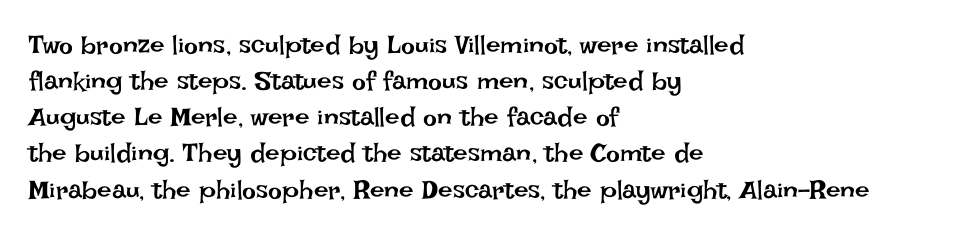
The image shows 26 px text type, upright; set left-aligned, normal line spacing (1.39x), normal letter spacing, not underlined.
